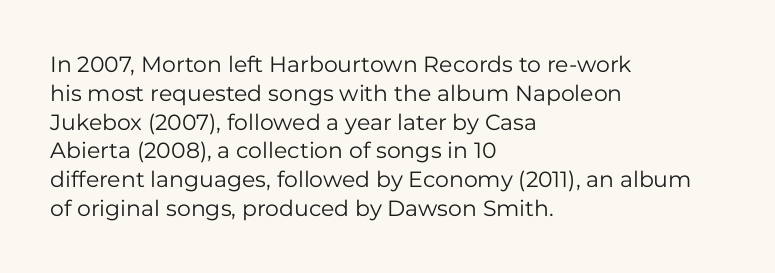
{"italic": "no", "bold": "no", "underline": "no", "align": "left", "line_spacing": "normal", "line_spacing_ratio": 1.31, "letter_spacing": "normal", "letter_spacing_em": 0.0, "glyph_px": 22}
